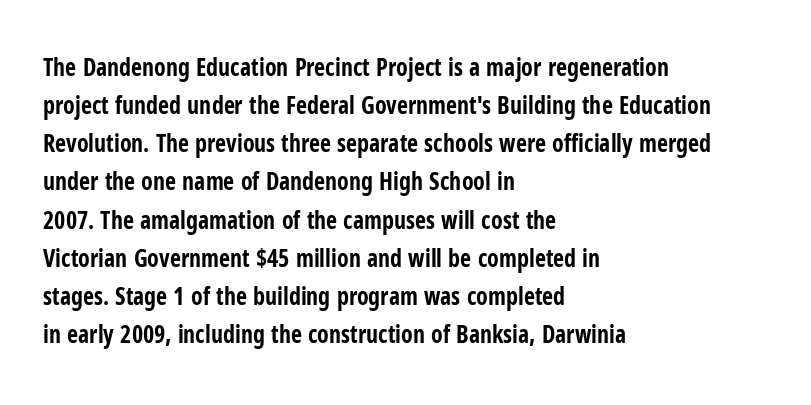
Q: Is the text bold? A: Yes.
Q: Is the text italic (slanted)? A: No, it is upright.
Q: Is the text underlined? A: No.
Q: How is the paragraph aligned? A: Left-aligned.
Q: Is the spacing between letters normal or unusually wide? A: Normal.
Q: Is the spacing between lines tight, normal or loose? A: Normal.
